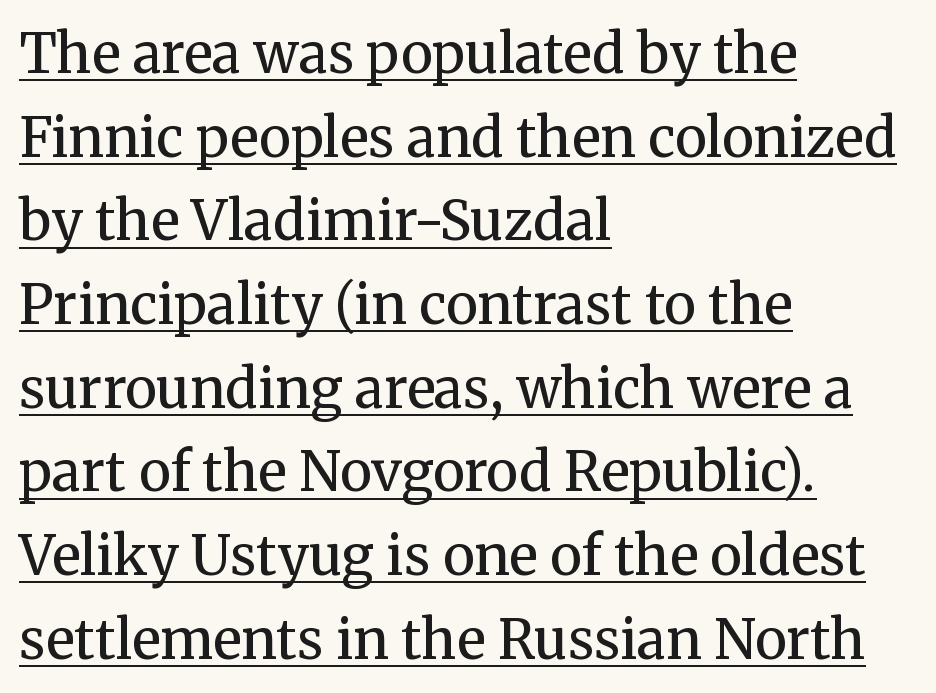
The image shows 54 px regular-weight serif type, upright; set left-aligned, normal line spacing (1.55x), normal letter spacing, underlined; medium stroke contrast and a medium x-height.
